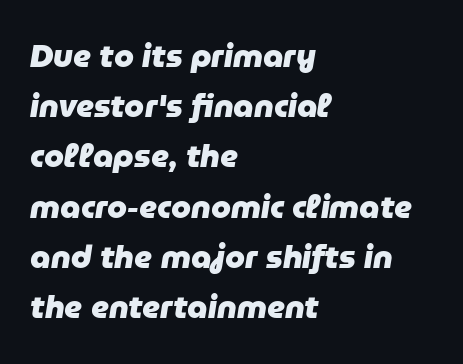
{"italic": "yes", "lean": "right", "slant_degrees": 9, "bold": "yes", "weight": "heavy", "width": "normal", "stroke_contrast": "low", "x_height": "medium", "monospaced": "no", "underline": "no", "align": "left", "line_spacing": "normal", "line_spacing_ratio": 1.57, "letter_spacing": "normal", "letter_spacing_em": 0.0, "glyph_px": 32}
